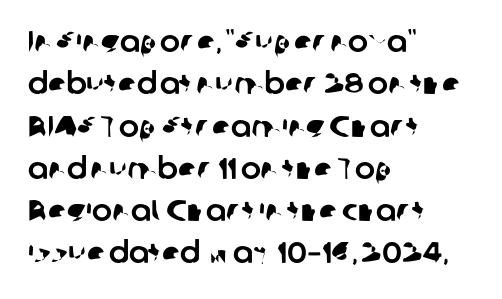
{"serif": "no", "width": "normal", "stroke_contrast": "low", "x_height": "medium", "monospaced": "no", "underline": "no", "align": "left", "line_spacing": "normal", "line_spacing_ratio": 1.41, "letter_spacing": "normal", "letter_spacing_em": 0.0, "glyph_px": 30}
